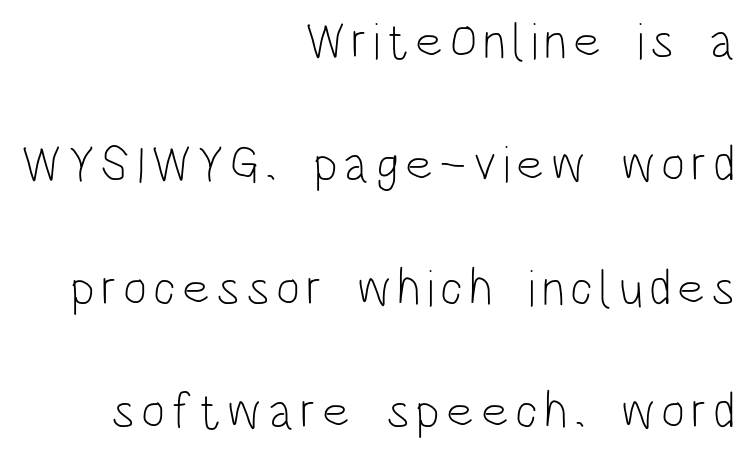
Q: Is the text bold? A: No.
Q: Is the text italic (slanted)? A: No, it is upright.
Q: Is the typeface a serif or a sans-serif typeface? A: Sans-serif.
Q: Is the text underlined? A: No.
Q: How is the paragraph aligned? A: Right-aligned.
Q: Is the spacing between lines tight, normal or loose? A: Loose.
Q: Width (condensed, normal, or wide)? A: Condensed.
Q: Stroke contrast? A: Low.
Q: x-height? A: Large.
Q: Monospaced? A: No.
